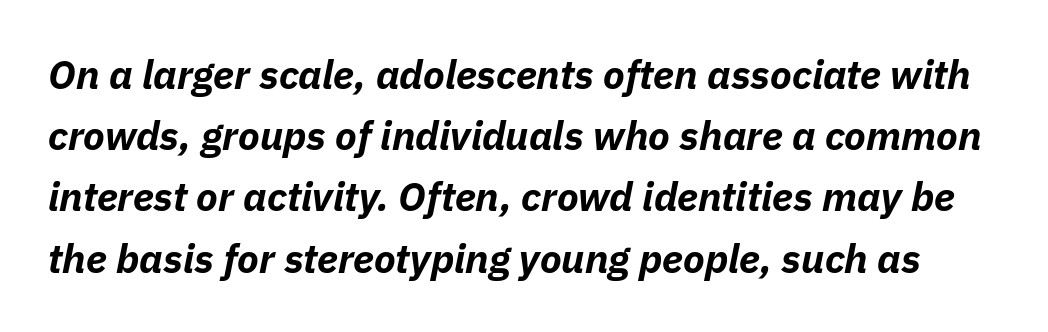
Q: Is the text bold? A: Yes.
Q: Is the text italic (slanted)? A: Yes, it leans right by about 11 degrees.
Q: Is the text underlined? A: No.
Q: Is the spacing between letters normal or unusually wide? A: Normal.
Q: Is the spacing between lines tight, normal or loose? A: Normal.
Q: Width (condensed, normal, or wide)? A: Normal.
Q: Stroke contrast? A: Low.
Q: x-height? A: Medium.
Q: Monospaced? A: No.
